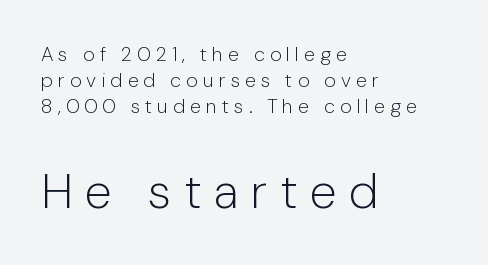
Q: Is the text bold? A: No.
Q: Is the text italic (slanted)? A: No, it is upright.
Q: Is the typeface a serif or a sans-serif typeface? A: Sans-serif.
Q: Is the text underlined? A: No.
Q: How is the paragraph aligned? A: Left-aligned.
Q: Is the spacing between letters normal or unusually wide? A: Unusually wide.
Q: Is the spacing between lines tight, normal or loose? A: Normal.
Q: Which block of text is set in a larger size, the first (top) or the second (bottom)? A: The second (bottom) one.
Q: Width (condensed, normal, or wide)? A: Normal.
Q: Stroke contrast? A: Low.
Q: x-height? A: Medium.
Q: Monospaced? A: No.
